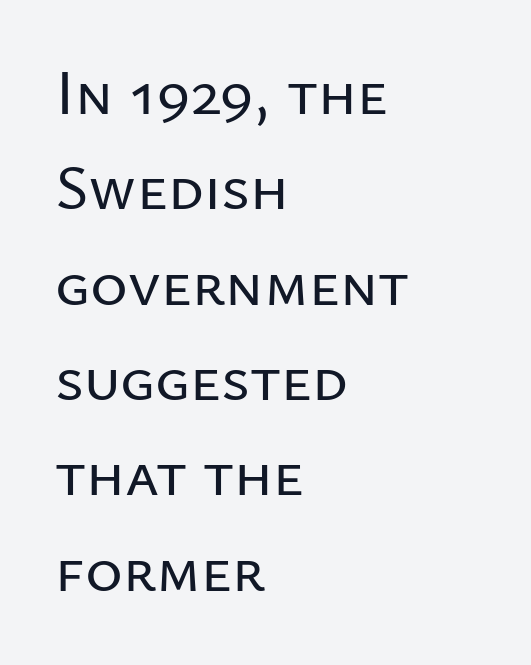
The image shows 64 px sans-serif type, upright; set left-aligned, normal line spacing (1.49x), normal letter spacing, not underlined; low stroke contrast and a medium x-height.
